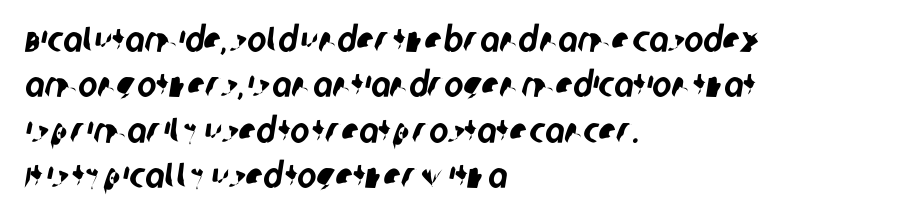
The glyphs in this specimen are sans serif. The face used here is proportionally spaced, like ordinary book or web type. Reading down the block, your eye returns to a fixed left position each line. Compared with typical paragraphs, the rows here are spaced about the same. The line texture is even and compact thanks to regular tracking. The baseline area is clear.
